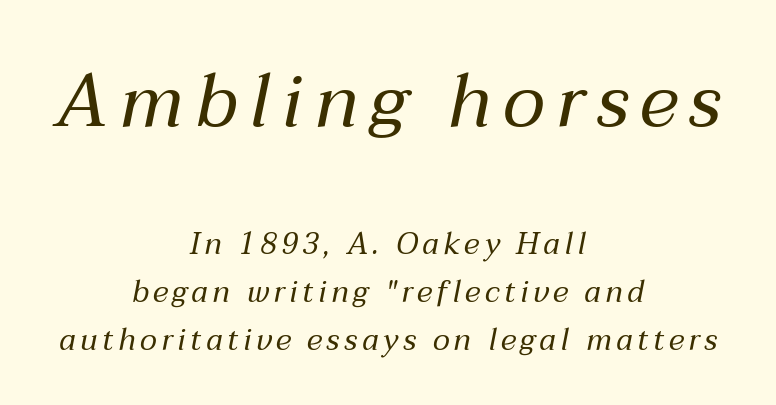
{"italic": "yes", "lean": "right", "slant_degrees": 12, "bold": "no", "weight": "regular", "width": "normal", "stroke_contrast": "medium", "x_height": "medium", "monospaced": "no", "underline": "no", "align": "center", "line_spacing": "normal", "line_spacing_ratio": 1.6, "larger_block": "first", "size_ratio": 2.5, "glyph_px": 75}
